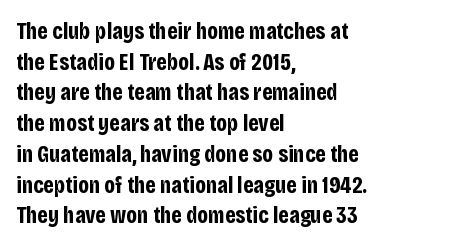
{"italic": "no", "bold": "yes", "underline": "no", "align": "left", "line_spacing": "normal", "line_spacing_ratio": 1.28, "letter_spacing": "normal", "letter_spacing_em": 0.0, "glyph_px": 24}
